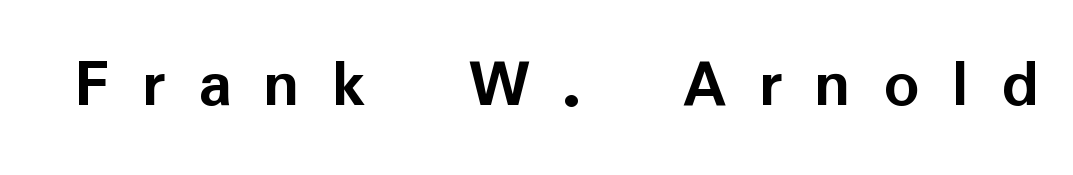
Q: Is the text bold? A: Yes.
Q: Is the text italic (slanted)? A: No, it is upright.
Q: Is the typeface a serif or a sans-serif typeface? A: Sans-serif.
Q: Is the text underlined? A: No.
Q: Is the spacing between letters normal or unusually wide? A: Unusually wide.
Q: Width (condensed, normal, or wide)? A: Normal.
Q: Stroke contrast? A: Low.
Q: x-height? A: Medium.
Q: Monospaced? A: No.
